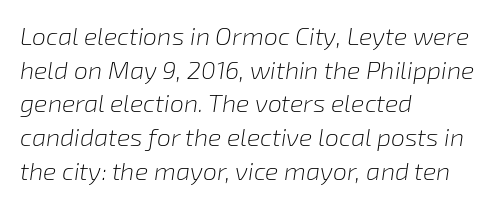
{"italic": "yes", "lean": "right", "slant_degrees": 8, "bold": "no", "underline": "no", "align": "left", "line_spacing": "normal", "line_spacing_ratio": 1.35, "letter_spacing": "normal", "letter_spacing_em": 0.0, "glyph_px": 25}
